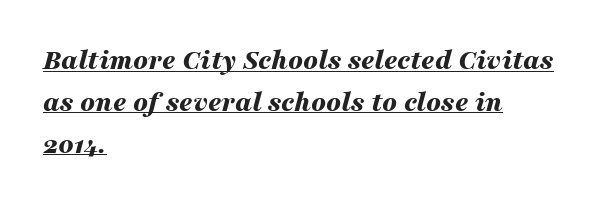
The type is set solid horizontally, with unmodified tracking. Underline: present. Leftover space on each line is placed entirely after the last word. The axis of the letterforms is tilted away from vertical. Compared with typical paragraphs, the rows here are spaced about the same. Each letter keeps its own natural width here, so spacing adapts to shape.
